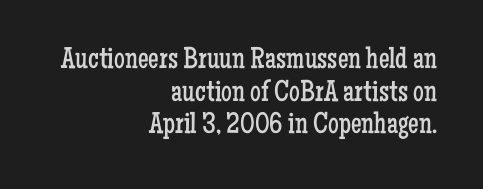
Does the copy run flush right? Yes — the right margin is perfectly even. No extra ink here — the face is not bold. Upright lettering throughout. In terms of leading, this rendering errs on the cramped side. The rendering uses natural spacing where letterforms have individual widths.
